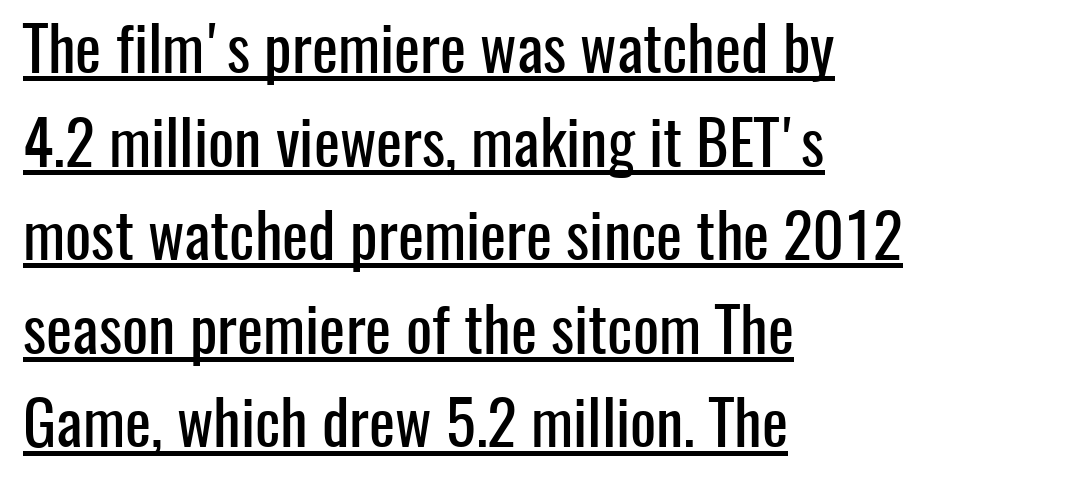
Q: Is the text italic (slanted)? A: No, it is upright.
Q: Is the typeface a serif or a sans-serif typeface? A: Sans-serif.
Q: Is the text underlined? A: Yes.
Q: How is the paragraph aligned? A: Left-aligned.
Q: Is the spacing between letters normal or unusually wide? A: Normal.
Q: Is the spacing between lines tight, normal or loose? A: Normal.
Q: Width (condensed, normal, or wide)? A: Condensed.
Q: Stroke contrast? A: Low.
Q: x-height? A: Medium.
Q: Monospaced? A: No.
